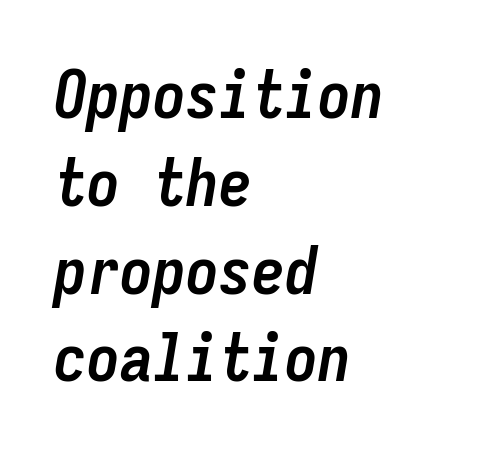
The image shows 66 px semibold, condensed type, italic (leaning right), monospaced; set left-aligned, normal line spacing (1.33x), normal letter spacing, not underlined; low stroke contrast and a medium x-height.
